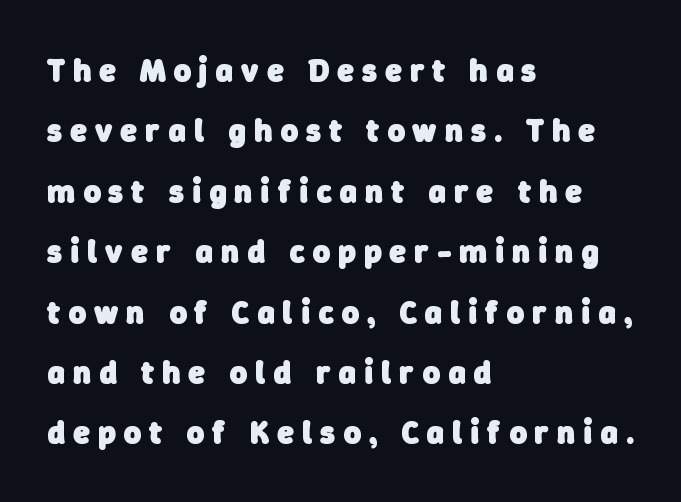
Q: Is the text bold? A: Yes.
Q: Is the typeface a serif or a sans-serif typeface? A: Sans-serif.
Q: Is the text underlined? A: No.
Q: How is the paragraph aligned? A: Left-aligned.
Q: Is the spacing between letters normal or unusually wide? A: Unusually wide.
Q: Width (condensed, normal, or wide)? A: Normal.
Q: Stroke contrast? A: Low.
Q: x-height? A: Medium.
Q: Monospaced? A: No.
